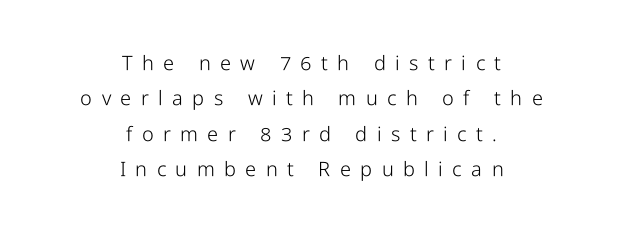
The weight would be labelled regular, book, light, or lighter still. Words float on clear page, feet unadorned. Italic? Not at all — the glyphs are vertical. This rendering uses center alignment, leaving both contours irregular but symmetric. There is plenty of visible air inserted between adjacent glyphs.
